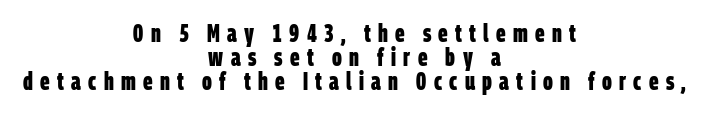
{"bold": "yes", "underline": "no", "align": "center", "line_spacing": "tight", "line_spacing_ratio": 0.96, "letter_spacing": "wide", "letter_spacing_em": 0.29, "glyph_px": 25}
